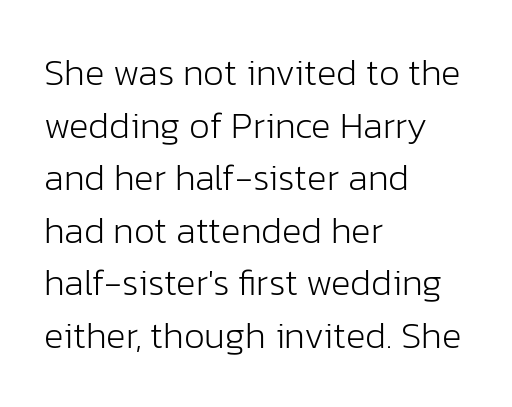
{"serif": "no", "italic": "no", "bold": "no", "weight": "light", "width": "normal", "stroke_contrast": "low", "x_height": "medium", "monospaced": "no", "underline": "no", "align": "left", "line_spacing": "normal", "line_spacing_ratio": 1.42, "letter_spacing": "normal", "letter_spacing_em": 0.0, "glyph_px": 37}
